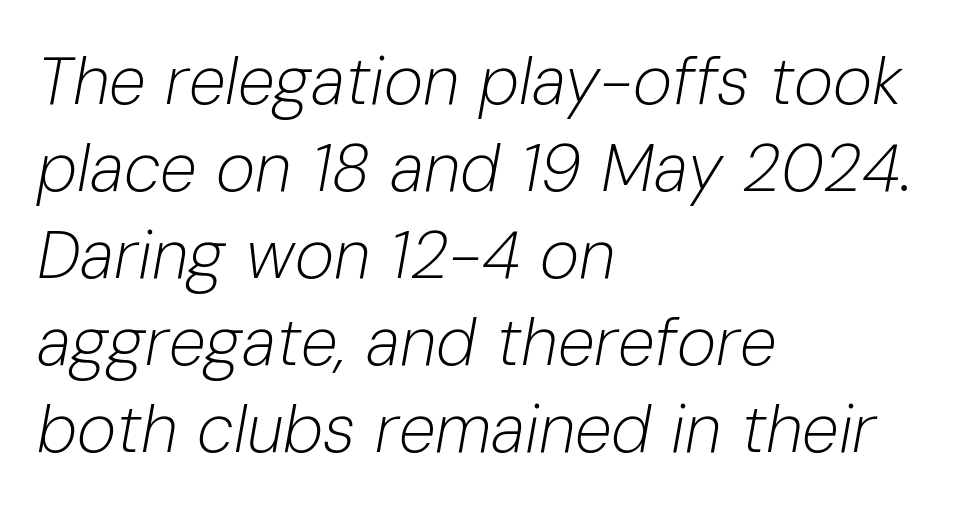
The image shows 67 px light type, italic (leaning right); set left-aligned, normal line spacing (1.3x), normal letter spacing, not underlined; low stroke contrast and a medium x-height.
